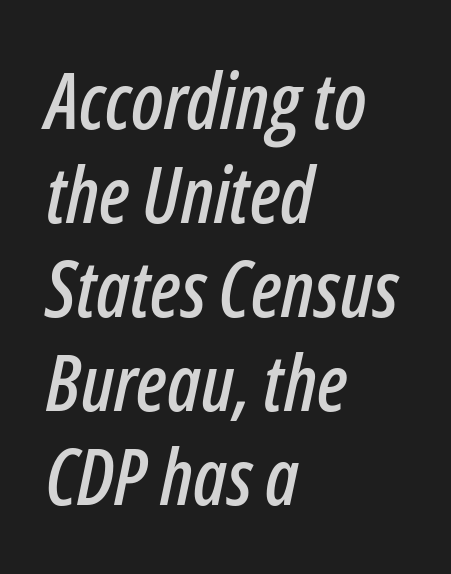
{"italic": "yes", "lean": "right", "slant_degrees": 12, "width": "condensed", "stroke_contrast": "low", "x_height": "medium", "monospaced": "no", "underline": "no", "align": "left", "line_spacing_ratio": 1.22, "letter_spacing": "normal", "letter_spacing_em": 0.0, "glyph_px": 77}
